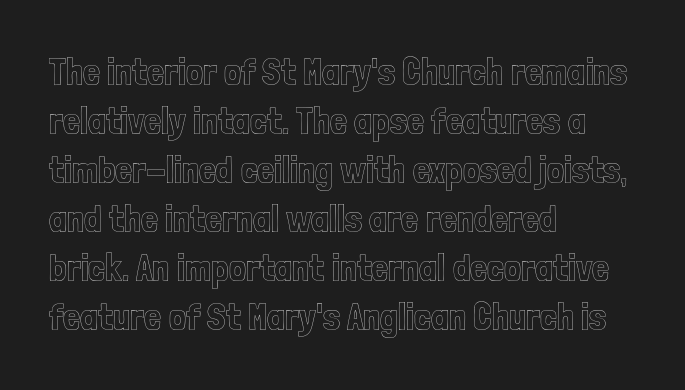
{"italic": "no", "width": "condensed", "x_height": "medium", "monospaced": "no", "underline": "no", "align": "left", "line_spacing": "normal", "line_spacing_ratio": 1.29, "letter_spacing": "normal", "letter_spacing_em": 0.0, "glyph_px": 38}
